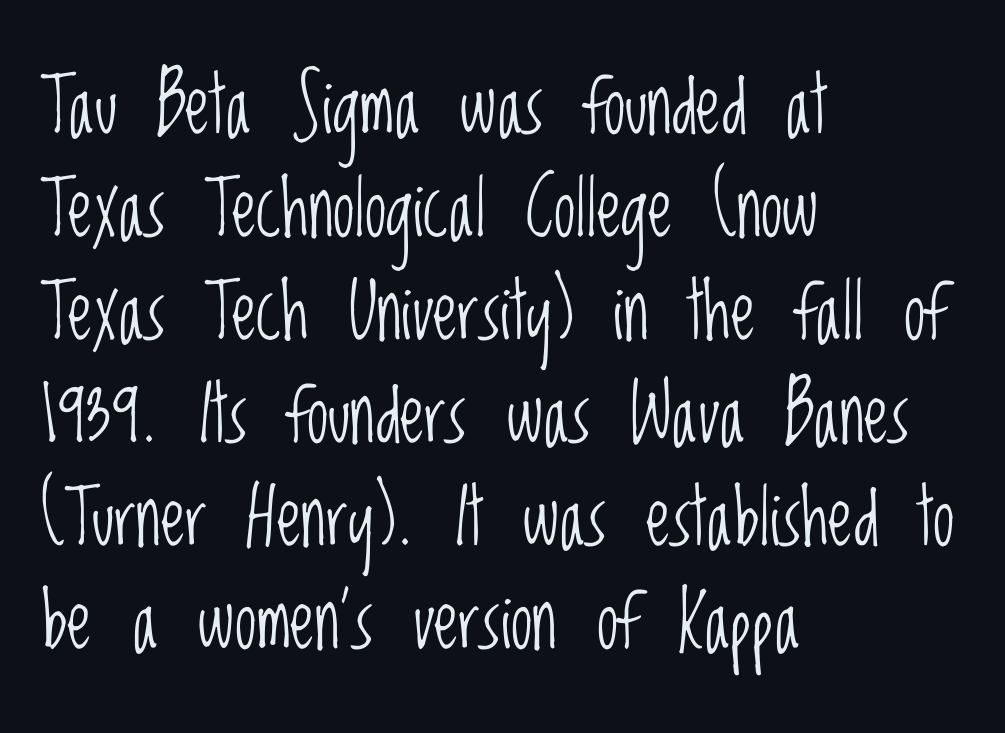
Q: Is the text bold? A: No.
Q: Is the text italic (slanted)? A: No, it is upright.
Q: Is the typeface a serif or a sans-serif typeface? A: Sans-serif.
Q: Is the text underlined? A: No.
Q: How is the paragraph aligned? A: Left-aligned.
Q: Is the spacing between letters normal or unusually wide? A: Normal.
Q: Is the spacing between lines tight, normal or loose? A: Normal.
Q: Width (condensed, normal, or wide)? A: Condensed.
Q: Stroke contrast? A: Low.
Q: x-height? A: Large.
Q: Monospaced? A: No.
